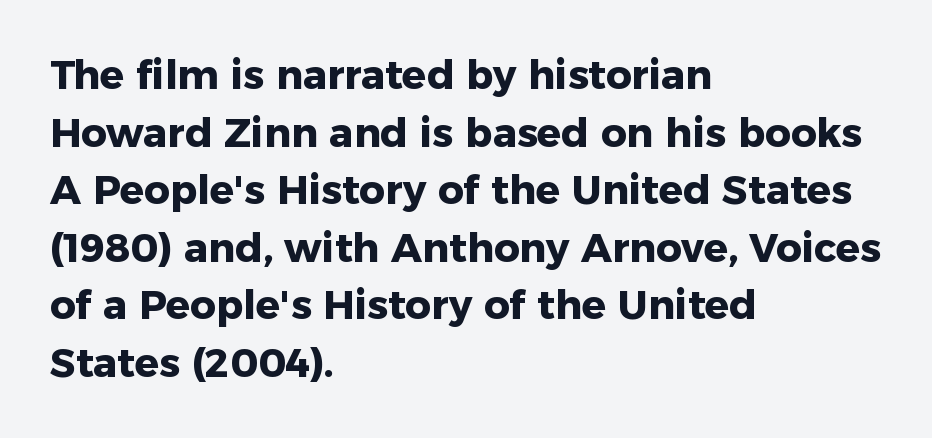
{"serif": "no", "italic": "no", "bold": "yes", "weight": "heavy", "width": "normal", "stroke_contrast": "low", "x_height": "medium", "monospaced": "no", "underline": "no", "align": "left", "line_spacing": "normal", "line_spacing_ratio": 1.44, "letter_spacing": "normal", "letter_spacing_em": 0.0, "glyph_px": 40}
